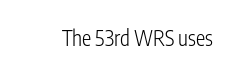
{"italic": "no", "bold": "no", "underline": "no", "letter_spacing": "normal", "letter_spacing_em": 0.0, "glyph_px": 21}
